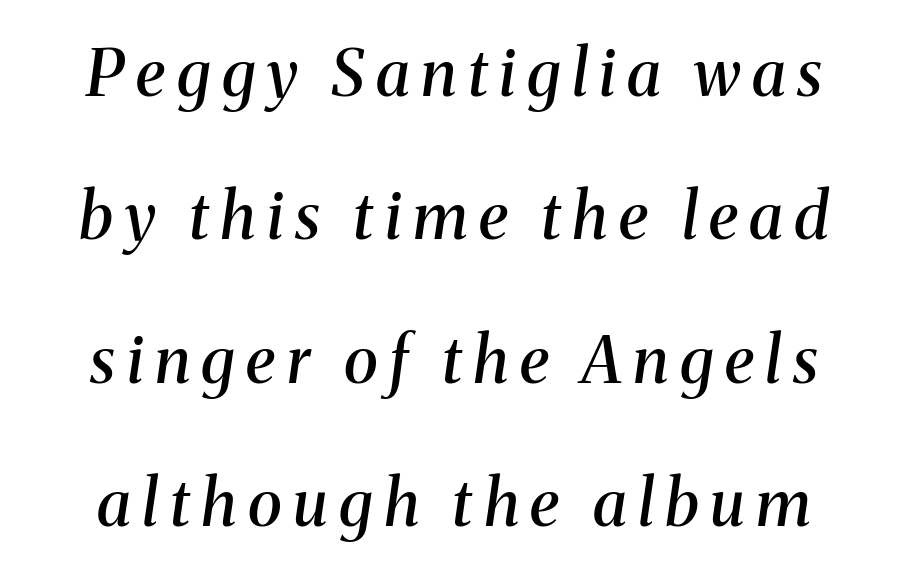
Here the designer chose a conventional face with non-uniform glyph widths. Descender tails drop into unmarked territory. The specimen reads as italic at a glance. You can tell from the footed stems that serif type was used. The font is running at a semibold setting, under full bold. Honestly, the rows look like they've been pulled way apart.
